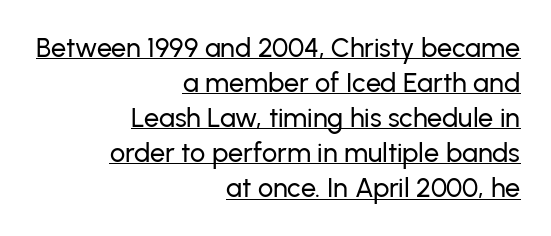
The image shows 27 px text type, upright; set right-aligned, normal line spacing (1.3x), normal letter spacing, underlined.
